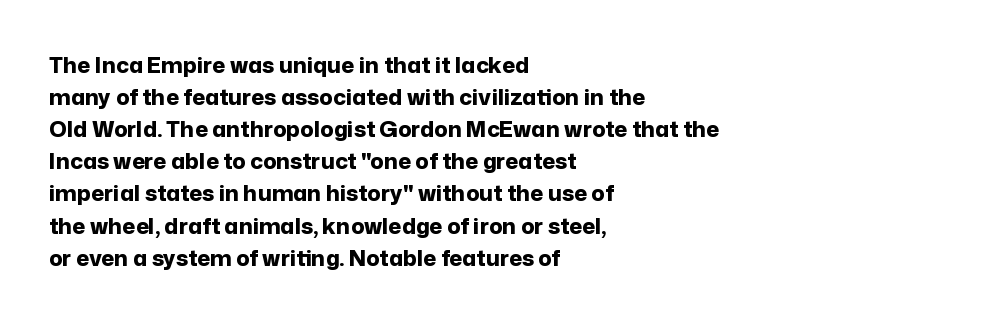
These lines were composed using upright roman letters. Bare-footed words on every line. The vertical gap from one line to the next is medium. Leftover space on each line is placed entirely after the last word. The line texture is even and compact thanks to regular tracking.
